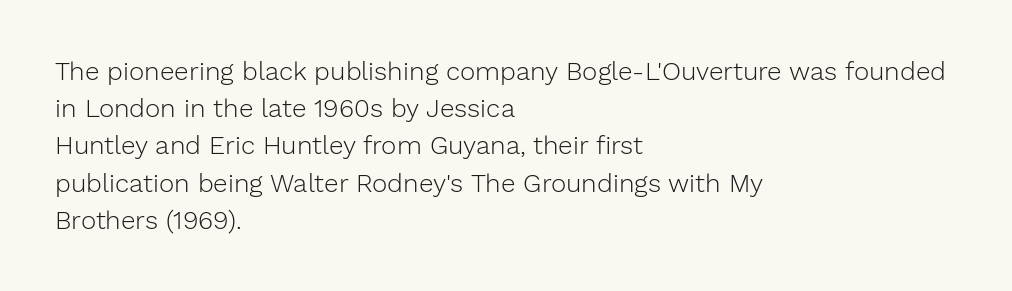
Q: Is the text bold? A: No.
Q: Is the text italic (slanted)? A: No, it is upright.
Q: Is the text underlined? A: No.
Q: How is the paragraph aligned? A: Left-aligned.
Q: Is the spacing between letters normal or unusually wide? A: Normal.
Q: Is the spacing between lines tight, normal or loose? A: Normal.
